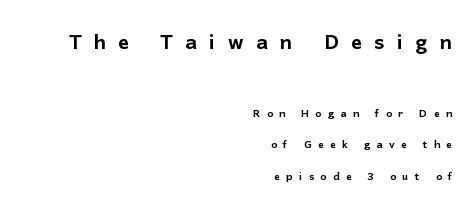
The image shows 27 px text type, upright; set right-aligned, loose line spacing (2.24x), unusually wide letter spacing (+0.46 em), not underlined; the first (top) block is 1.93x larger.
